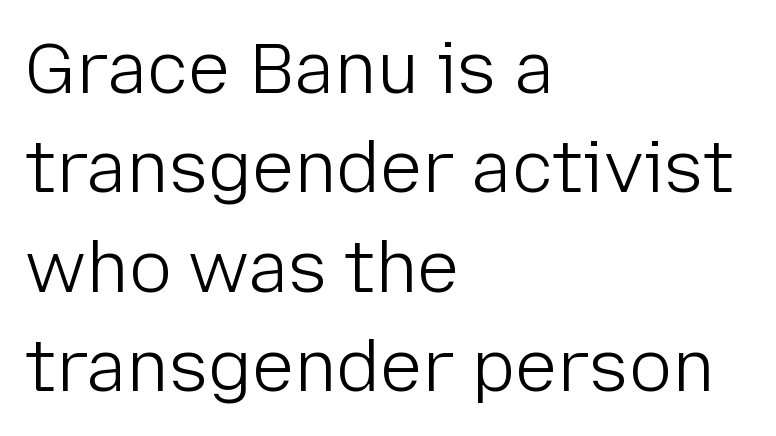
The image shows 71 px light sans-serif type, upright; set left-aligned, normal line spacing (1.4x), normal letter spacing, not underlined; low stroke contrast and a medium x-height.
